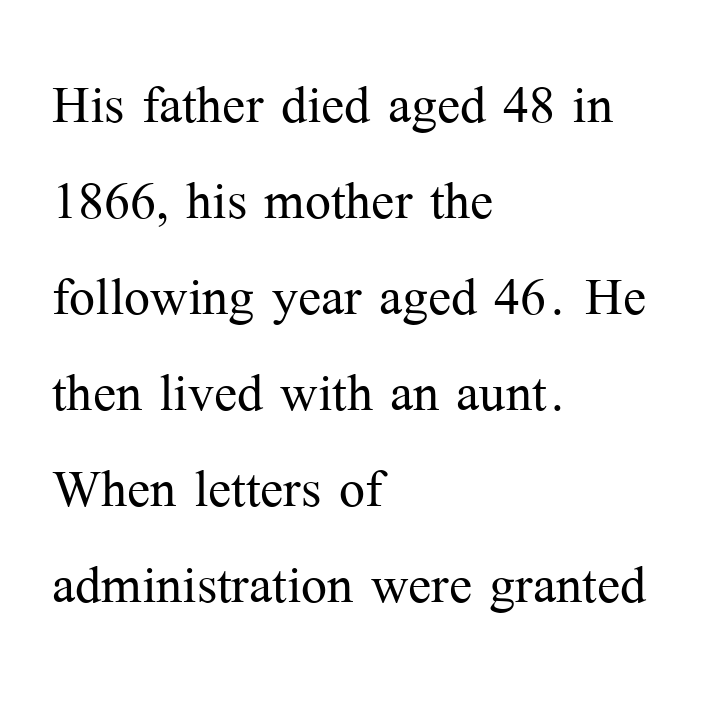
Q: Is the text bold? A: No.
Q: Is the text italic (slanted)? A: No, it is upright.
Q: Is the typeface a serif or a sans-serif typeface? A: Serif.
Q: Is the text underlined? A: No.
Q: How is the paragraph aligned? A: Left-aligned.
Q: Is the spacing between letters normal or unusually wide? A: Normal.
Q: Is the spacing between lines tight, normal or loose? A: Normal.
Q: Width (condensed, normal, or wide)? A: Normal.
Q: Stroke contrast? A: Medium.
Q: x-height? A: Medium.
Q: Monospaced? A: No.
